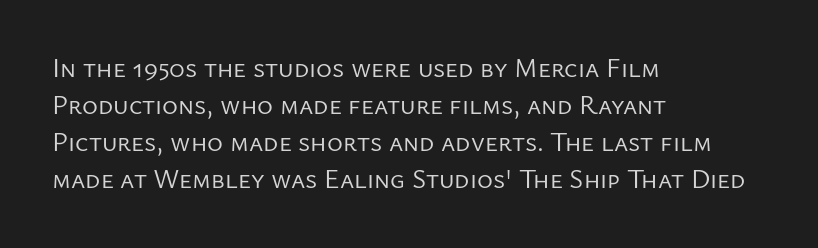
The image shows 27 px text type, upright; set left-aligned, normal line spacing (1.37x), normal letter spacing, not underlined.
